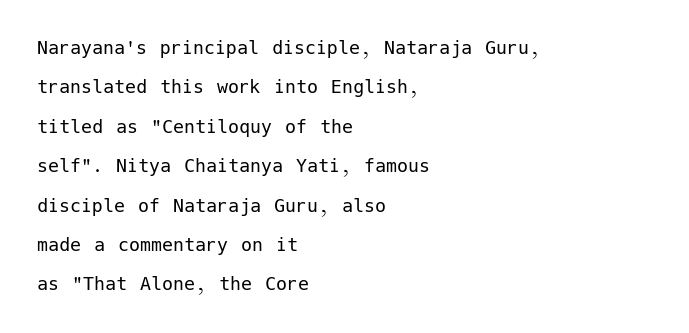
Q: Is the text bold? A: No.
Q: Is the text italic (slanted)? A: No, it is upright.
Q: Is the text underlined? A: No.
Q: How is the paragraph aligned? A: Left-aligned.
Q: Is the spacing between letters normal or unusually wide? A: Normal.
